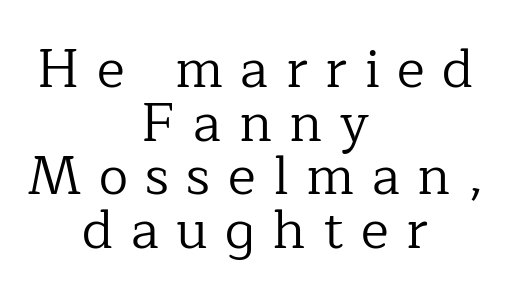
Q: Is the text bold? A: No.
Q: Is the text italic (slanted)? A: No, it is upright.
Q: Is the typeface a serif or a sans-serif typeface? A: Serif.
Q: Is the text underlined? A: No.
Q: How is the paragraph aligned? A: Centered.
Q: Is the spacing between letters normal or unusually wide? A: Unusually wide.
Q: Is the spacing between lines tight, normal or loose? A: Tight.
Q: Width (condensed, normal, or wide)? A: Normal.
Q: Stroke contrast? A: Low.
Q: x-height? A: Medium.
Q: Monospaced? A: No.
